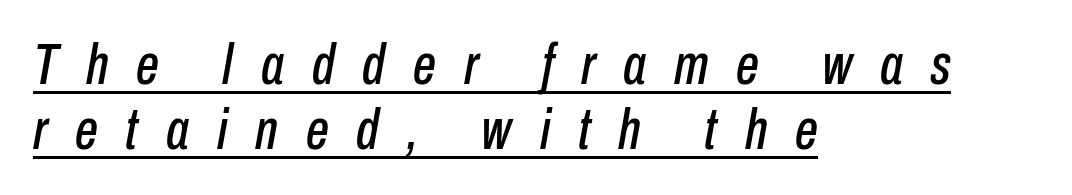
The image shows 58 px condensed type, italic (leaning right); set left-aligned, tight line spacing (1.12x), unusually wide letter spacing (+0.48 em), underlined; low stroke contrast and a medium x-height.
